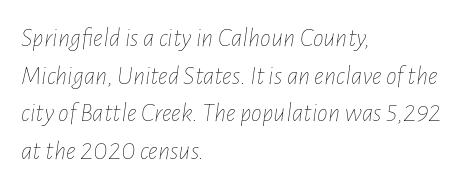
The passage shown leans; its letterforms are oblique. Characters follow at the spacing the type designer built in. A bare baseline throughout the passage. Short and long lines alike share a common starting point at left. These lines sit exactly where default settings would place them.
